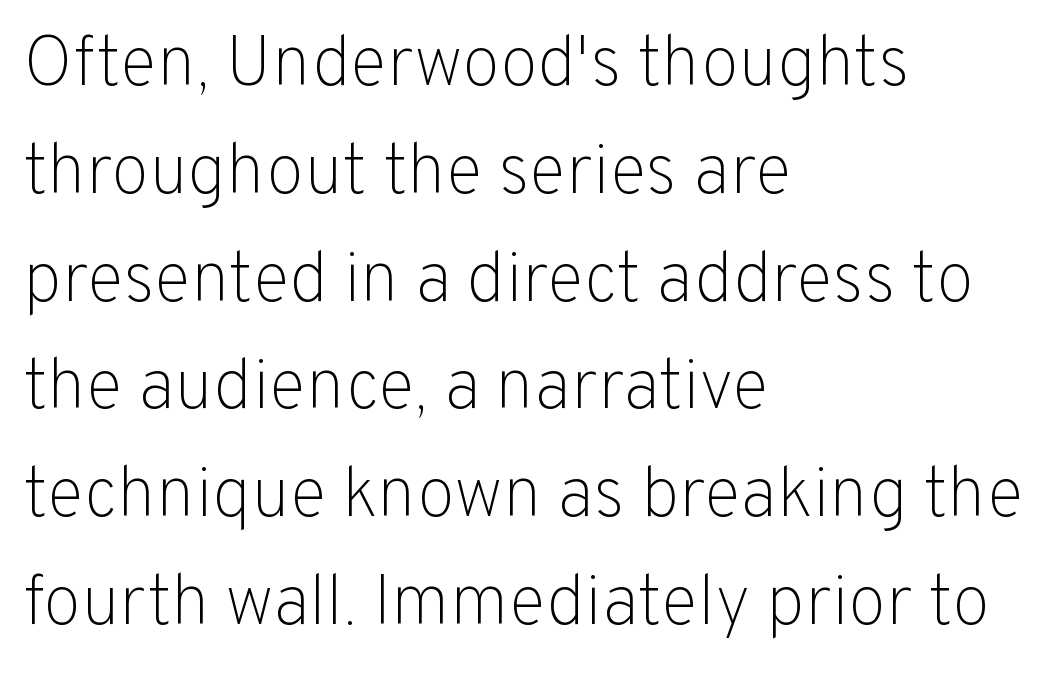
The image shows 70 px light sans-serif type, upright; set left-aligned, normal line spacing (1.54x), normal letter spacing, not underlined; low stroke contrast and a medium x-height.
